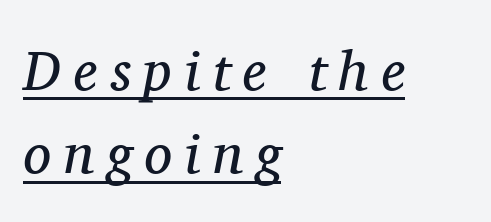
{"serif": "yes", "italic": "yes", "lean": "right", "slant_degrees": 11, "bold": "no", "weight": "regular", "width": "normal", "stroke_contrast": "medium", "x_height": "medium", "monospaced": "no", "underline": "yes", "align": "left", "line_spacing": "normal", "line_spacing_ratio": 1.49, "letter_spacing": "wide", "letter_spacing_em": 0.23, "glyph_px": 56}
